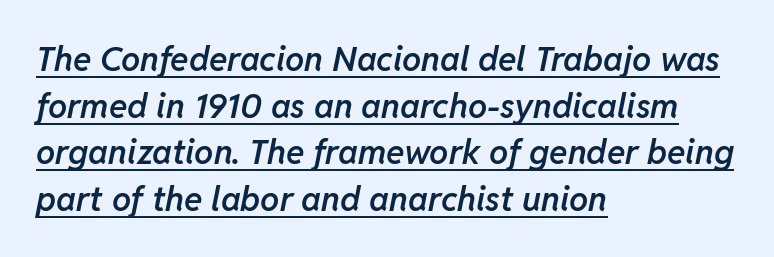
Q: Is the text bold? A: Semi-bold.
Q: Is the text italic (slanted)? A: Yes, it leans right by about 11 degrees.
Q: Is the text underlined? A: Yes.
Q: How is the paragraph aligned? A: Left-aligned.
Q: Is the spacing between letters normal or unusually wide? A: Normal.
Q: Is the spacing between lines tight, normal or loose? A: Normal.
Q: Width (condensed, normal, or wide)? A: Normal.
Q: Stroke contrast? A: Low.
Q: x-height? A: Medium.
Q: Monospaced? A: No.
